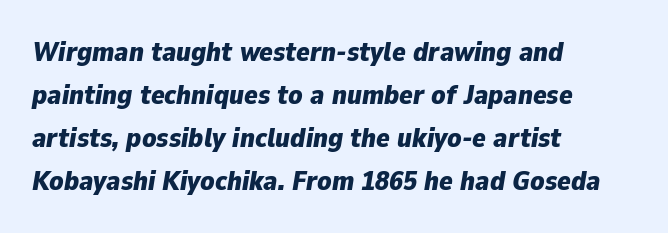
The image shows 28 px bold type, italic (leaning right); set left-aligned, normal line spacing (1.54x), normal letter spacing, not underlined; low stroke contrast and a medium x-height.
